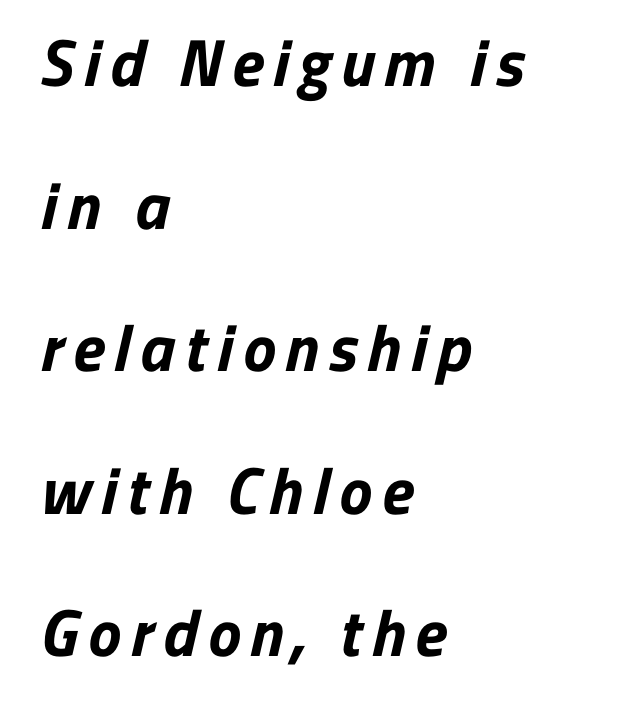
The typesetting leans heavy: a genuine bold. The rendering anchors every line to the left-hand side. Leading is clearly above the norm, producing a sparse column. The foot of each line stays bare and open.
